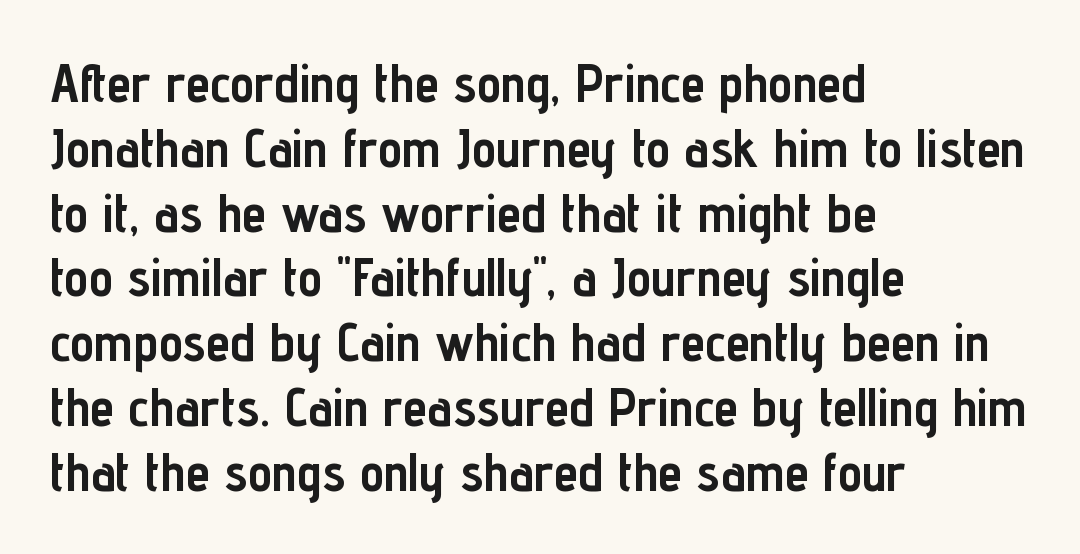
The image shows 54 px semibold, condensed sans-serif type, upright; set left-aligned, line spacing 1.2x, normal letter spacing, not underlined; low stroke contrast and a medium x-height.
